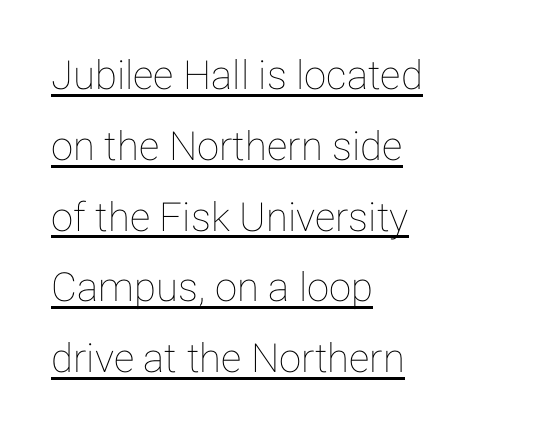
Underlined type. The face used here is proportionally spaced, like ordinary book or web type. Short note: letters normally spaced. Caption: multi-line text, flush left, ragged right. The typography opts for an upright posture over an oblique one.
